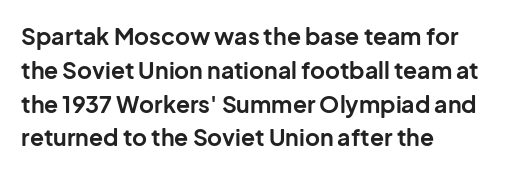
{"italic": "no", "bold": "yes", "underline": "no", "align": "left", "line_spacing": "normal", "line_spacing_ratio": 1.47, "letter_spacing": "normal", "letter_spacing_em": 0.0, "glyph_px": 23}
